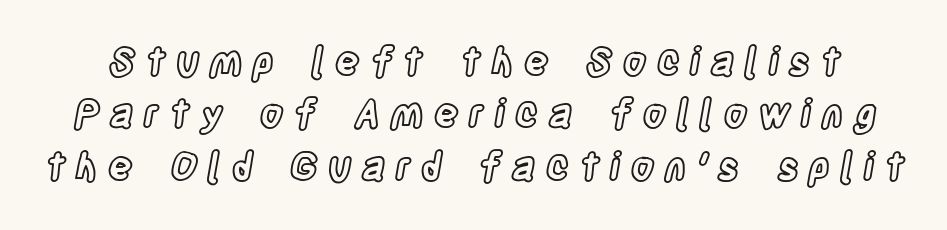
{"width": "condensed", "x_height": "large", "monospaced": "no", "underline": "no", "line_spacing": "normal", "line_spacing_ratio": 1.38, "letter_spacing": "wide", "letter_spacing_em": 0.27, "glyph_px": 38}
